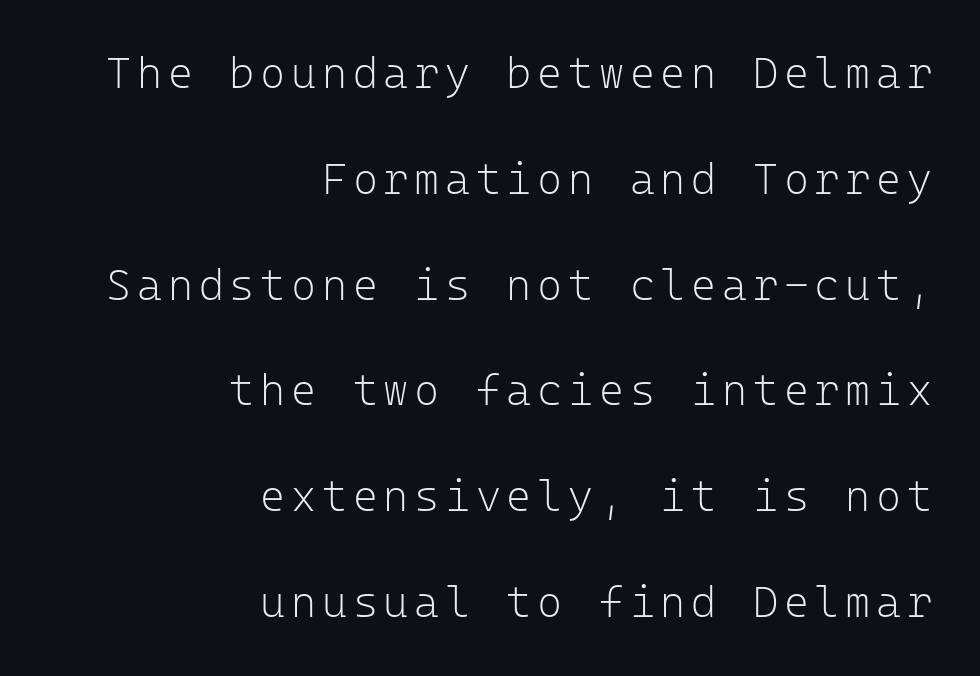
A flush-right, rag-left setting is used for this passage. The passage shown is typeset with a sans-serif family. The passage shown is typed in a monospace face where columns stay perfectly aligned. Descenders hang freely into open space. You can tell it's not italic because the verticals are truly vertical. The letters look calm and open, with moderate or lighter stems.
